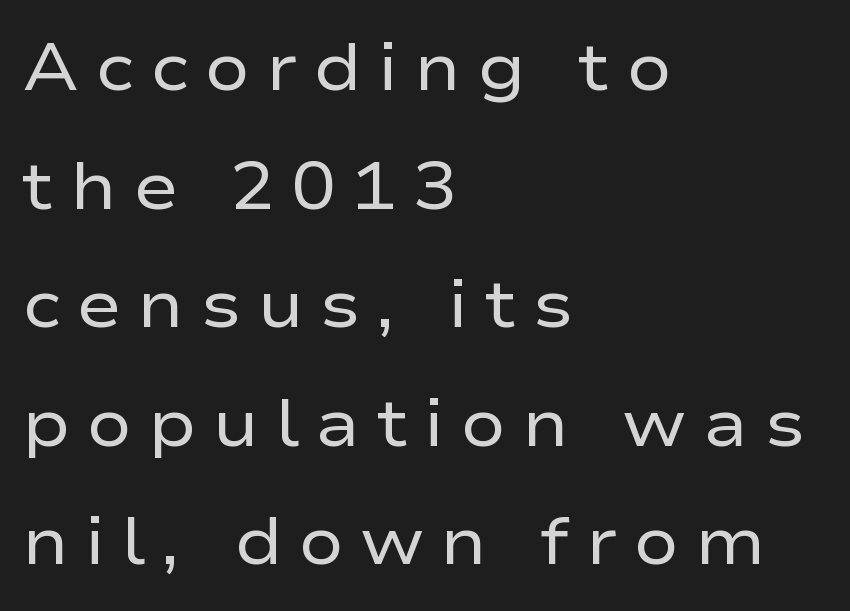
{"serif": "no", "italic": "no", "bold": "no", "weight": "regular", "width": "wide", "stroke_contrast": "low", "x_height": "medium", "monospaced": "no", "underline": "no", "align": "left", "line_spacing_ratio": 1.77, "letter_spacing": "wide", "letter_spacing_em": 0.24, "glyph_px": 67}
